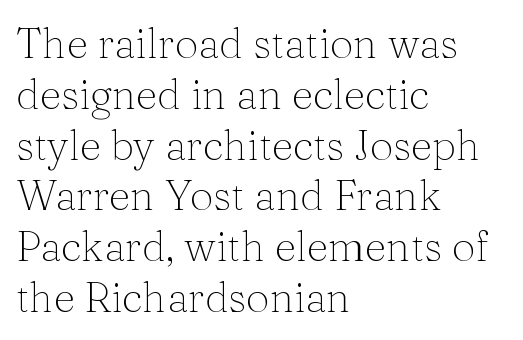
The text block is weighted toward the left margin, trailing off unevenly rightward. A clean baseline with only descenders dipping below it. Heft: none added — not bold. Serifs: yes, visible at the terminals of the letterforms.
